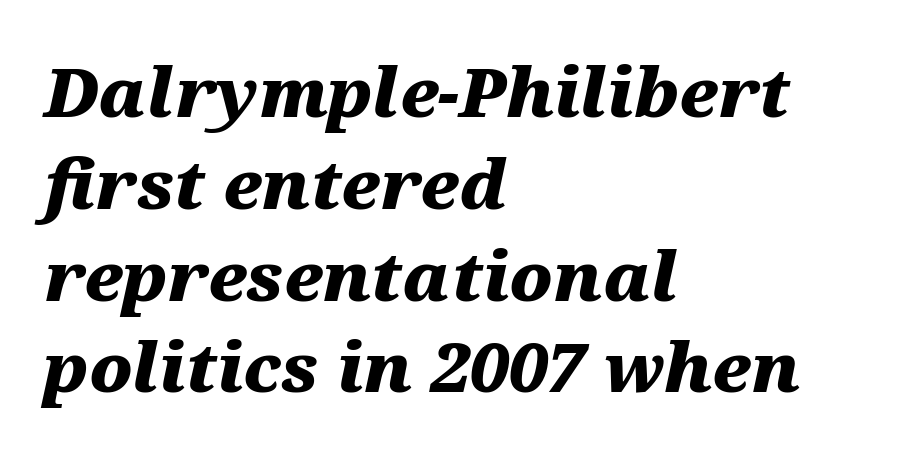
Q: Is the text bold? A: Yes.
Q: Is the text italic (slanted)? A: Yes, it leans right by about 12 degrees.
Q: Is the text underlined? A: No.
Q: How is the paragraph aligned? A: Left-aligned.
Q: Is the spacing between letters normal or unusually wide? A: Normal.
Q: Is the spacing between lines tight, normal or loose? A: Normal.
Q: Width (condensed, normal, or wide)? A: Wide.
Q: Stroke contrast? A: Medium.
Q: x-height? A: Medium.
Q: Monospaced? A: No.
